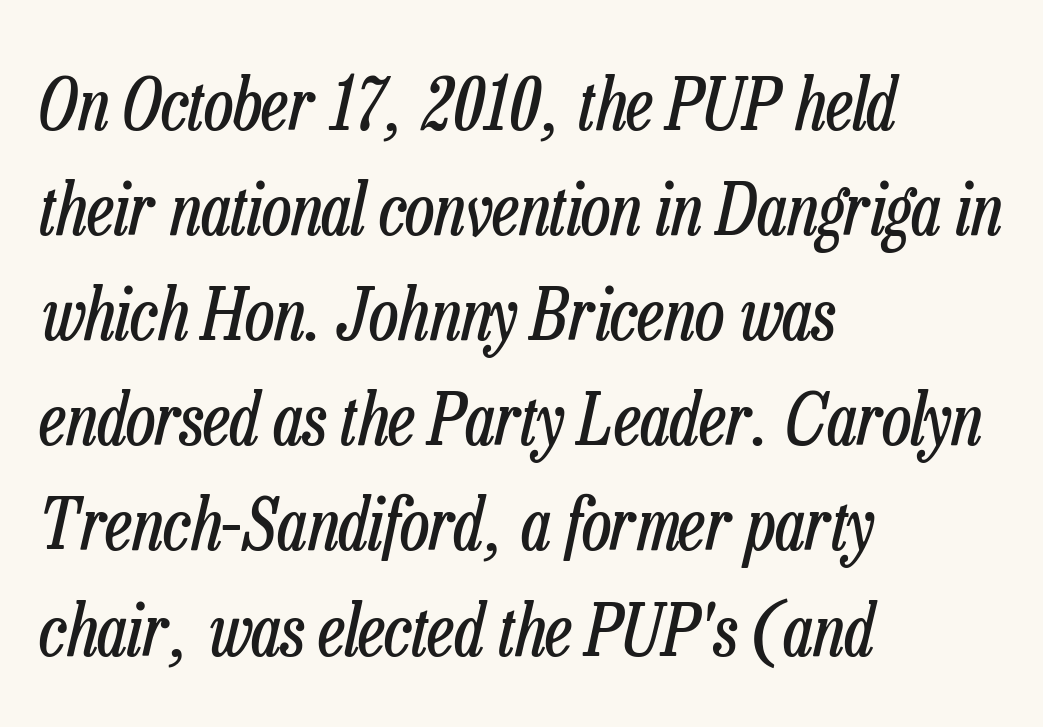
{"italic": "yes", "lean": "right", "slant_degrees": 13, "bold": "no", "weight": "regular", "width": "condensed", "stroke_contrast": "low", "x_height": "medium", "monospaced": "no", "underline": "no", "align": "left", "line_spacing": "normal", "line_spacing_ratio": 1.46, "letter_spacing": "normal", "letter_spacing_em": 0.0, "glyph_px": 72}
